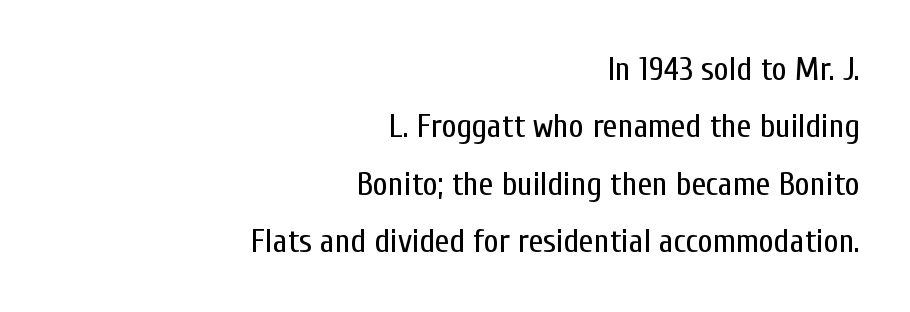
Rendered with straight, roman letterforms. Honestly, the letter spacing is just normal — you wouldn't notice it. The face looks like a standard text weight, possibly lighter. Think of a printed novel: that variable character pitch is what you see here. These lines are set flush right with a ragged left edge.
